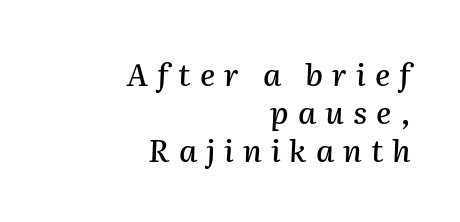
Q: Is the text italic (slanted)? A: Yes, it leans right by about 2 degrees.
Q: Is the text underlined? A: No.
Q: How is the paragraph aligned? A: Right-aligned.
Q: Is the spacing between letters normal or unusually wide? A: Unusually wide.
Q: Width (condensed, normal, or wide)? A: Normal.
Q: Stroke contrast? A: Medium.
Q: x-height? A: Medium.
Q: Monospaced? A: No.
